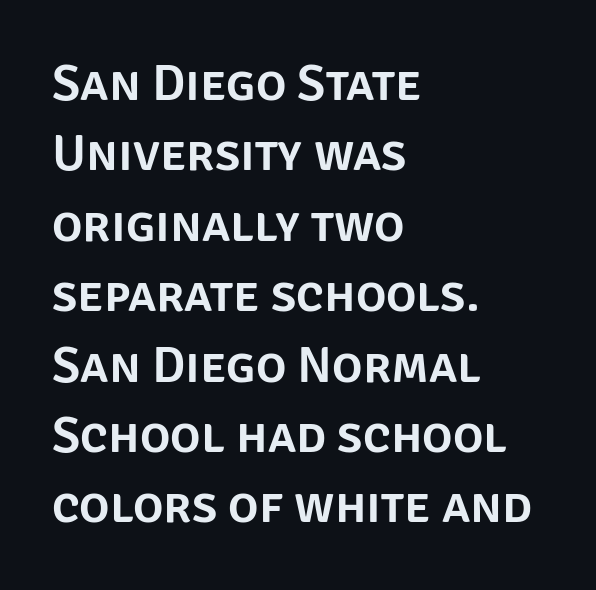
Q: Is the text italic (slanted)? A: No, it is upright.
Q: Is the typeface a serif or a sans-serif typeface? A: Sans-serif.
Q: Is the text underlined? A: No.
Q: How is the paragraph aligned? A: Left-aligned.
Q: Is the spacing between letters normal or unusually wide? A: Normal.
Q: Is the spacing between lines tight, normal or loose? A: Normal.
Q: Width (condensed, normal, or wide)? A: Normal.
Q: Stroke contrast? A: Low.
Q: x-height? A: Large.
Q: Monospaced? A: No.
